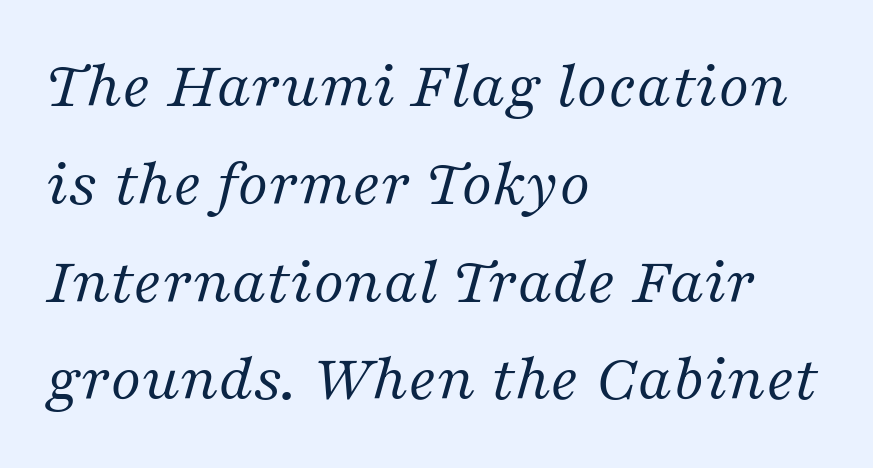
Q: Is the text bold? A: No.
Q: Is the text italic (slanted)? A: Yes, it leans right by about 16 degrees.
Q: Is the typeface a serif or a sans-serif typeface? A: Serif.
Q: Is the text underlined? A: No.
Q: How is the paragraph aligned? A: Left-aligned.
Q: Is the spacing between letters normal or unusually wide? A: Normal.
Q: Is the spacing between lines tight, normal or loose? A: Normal.
Q: Width (condensed, normal, or wide)? A: Normal.
Q: Stroke contrast? A: Medium.
Q: x-height? A: Medium.
Q: Monospaced? A: No.
